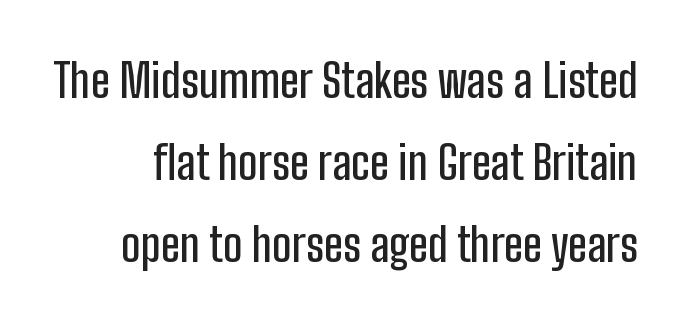
The image shows 46 px condensed sans-serif type, upright; set line spacing 1.78x, normal letter spacing, not underlined; low stroke contrast and a medium x-height.
